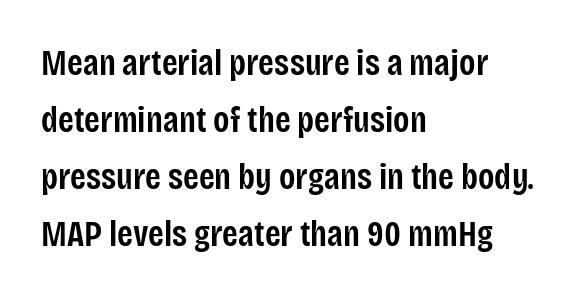
The image shows 36 px semibold, condensed sans-serif type, upright; set left-aligned, normal line spacing (1.58x), normal letter spacing, not underlined; low stroke contrast and a large x-height.
